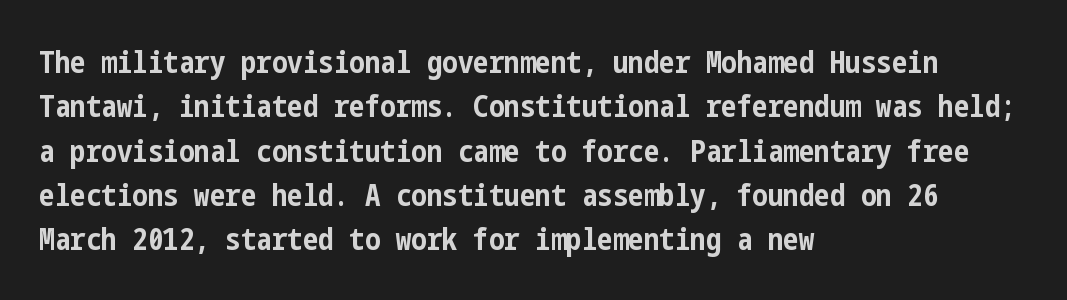
The image shows 31 px bold, condensed sans-serif type, upright; set left-aligned, normal line spacing (1.43x), normal letter spacing, not underlined; low stroke contrast and a medium x-height.
